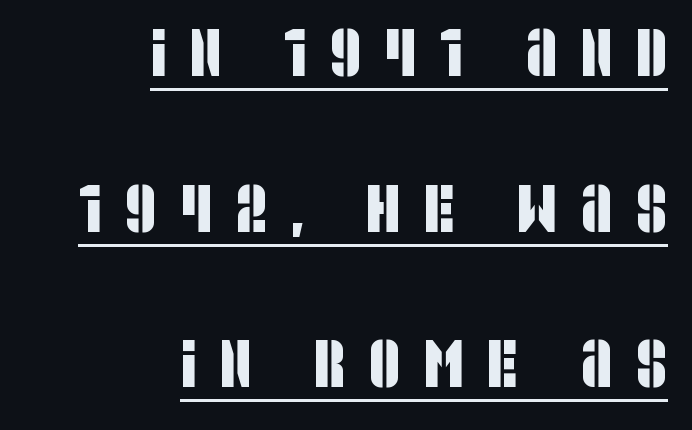
The rendering uses the underline text-decoration. Compared with typical paragraphs, the rows here are farther apart. Is this a fixed-width face? No — the glyphs have proportional, varying widths. This rendering employs a face without finishing strokes, i.e., a sans-serif. The horizontal fit of the characters is loose and conspicuously gappy. Reading down the block, your eye finds every line finishing at a fixed right position.
